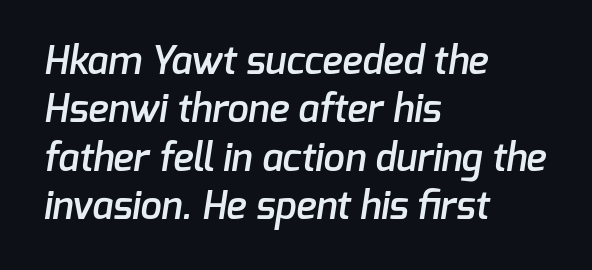
The sample has been set in demibold, a notch under bold. Interline gaps are of average width in this sample. The rag falls on the right side of this text block. Is this a fixed-width face? No — the glyphs have proportional, varying widths.
